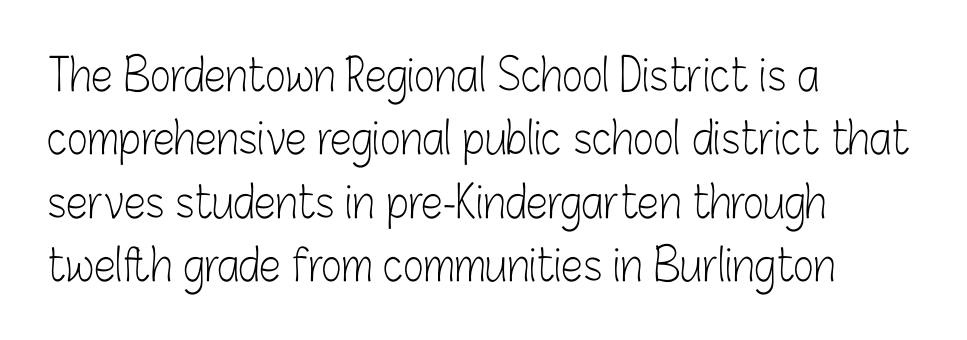
The image shows 44 px light, condensed sans-serif type, upright; set left-aligned, normal line spacing (1.44x), normal letter spacing, not underlined; low stroke contrast and a medium x-height.
